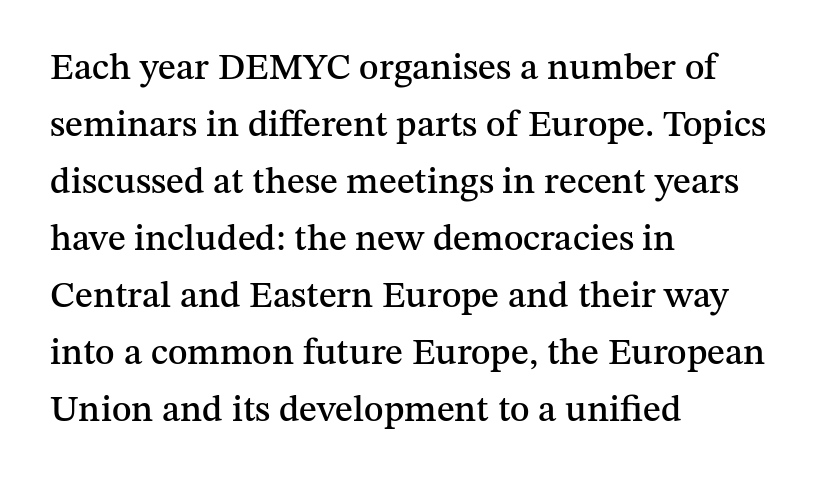
Typographically, this falls in the serif category. Standard letterfit; no display-style spreading of the glyphs. You could not count columns in this text — the font is proportionally spaced. Does the copy run flush right? No — it runs flush left. Baseline-to-baseline distance is the conventional proportion of letter height. The baseline area is clear.
